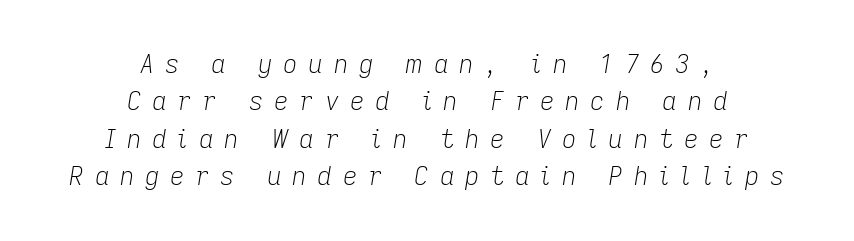
This rendering widens character spacing well past its baseline value. The lines are quadded center. It's the slanting kind of type. Whoever set this chose a conventional vertical rhythm. The words here are not underlined.
